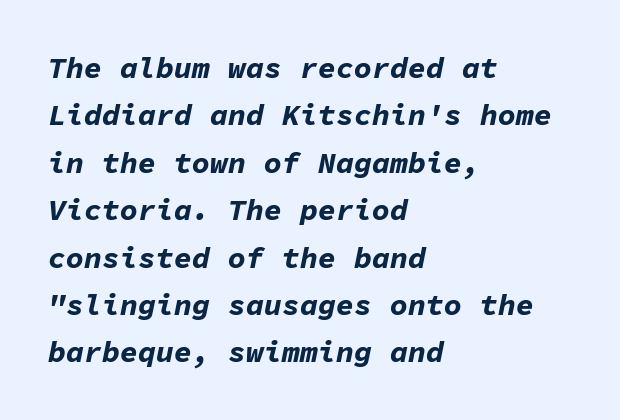
The strokes are fattened all the way to bold. Underline: absent. Leading matches the norm, producing a regular column. This sample has the even, mechanical cadence of fixed-width lettering. Yep, that's italic — everything's leaning. The compositor pushed each line to the left boundary.
